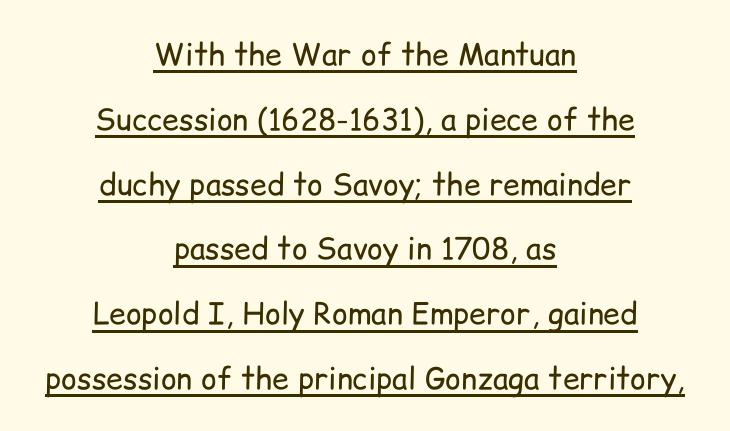
{"serif": "no", "italic": "no", "bold": "no", "weight": "regular", "width": "normal", "stroke_contrast": "low", "x_height": "medium", "monospaced": "no", "underline": "yes", "align": "center", "line_spacing": "loose", "line_spacing_ratio": 2.16, "letter_spacing": "normal", "letter_spacing_em": 0.0, "glyph_px": 30}
